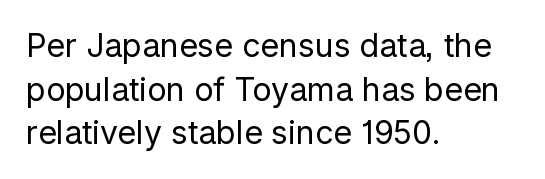
{"serif": "no", "italic": "no", "bold": "no", "weight": "regular", "width": "normal", "stroke_contrast": "low", "x_height": "medium", "monospaced": "no", "underline": "no", "align": "left", "line_spacing": "normal", "line_spacing_ratio": 1.36, "letter_spacing": "normal", "letter_spacing_em": 0.0, "glyph_px": 32}
